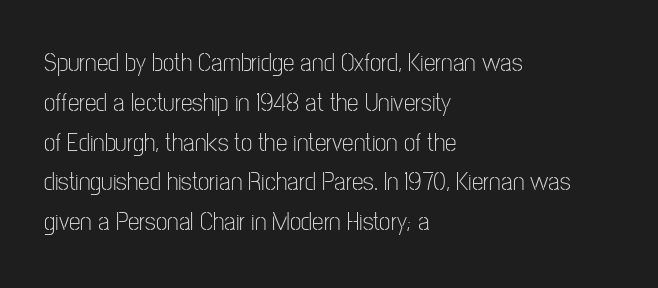
Nobody touched the tracking dial on this one. Line starts are locked; line ends wander. The block of text has a typical density, with ordinary space between rows. The glyphs are unaccompanied by any horizontal stroke below them. Notice how the stems are strictly vertical — no italics here. These glyphs show unthickened strokes, regular width or finer.
